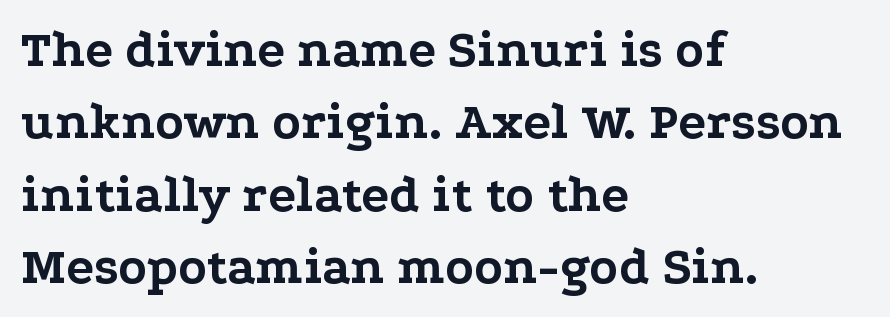
{"serif": "yes", "italic": "no", "bold": "yes", "weight": "bold", "width": "wide", "stroke_contrast": "low", "x_height": "medium", "monospaced": "no", "underline": "no", "align": "left", "line_spacing": "normal", "line_spacing_ratio": 1.39, "letter_spacing": "normal", "letter_spacing_em": 0.0, "glyph_px": 52}
